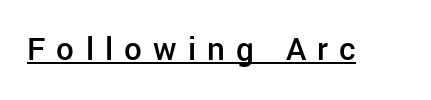
Q: Is the text bold? A: Semi-bold.
Q: Is the text italic (slanted)? A: No, it is upright.
Q: Is the typeface a serif or a sans-serif typeface? A: Sans-serif.
Q: Is the text underlined? A: Yes.
Q: Is the spacing between letters normal or unusually wide? A: Unusually wide.
Q: Width (condensed, normal, or wide)? A: Normal.
Q: Stroke contrast? A: Low.
Q: x-height? A: Medium.
Q: Monospaced? A: No.
